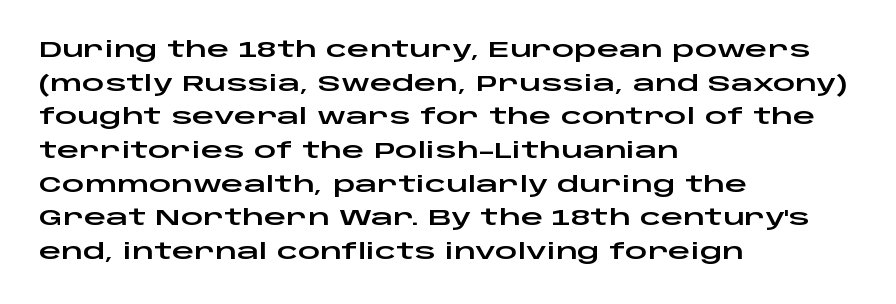
The image shows 22 px text type, upright; set left-aligned, normal line spacing (1.53x), normal letter spacing, not underlined.
